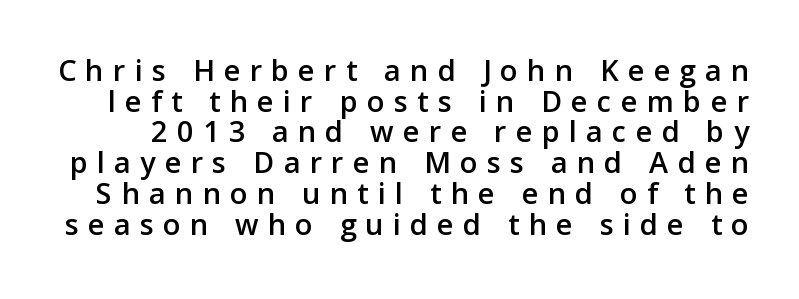
Observe the wide spacing: letters keep a clear distance from each other. Here the designer chose a conventional face with non-uniform glyph widths. One glance says dense: line gaps are narrower than usual. Type style note: lacks serifs. The area under the type is left untouched.
